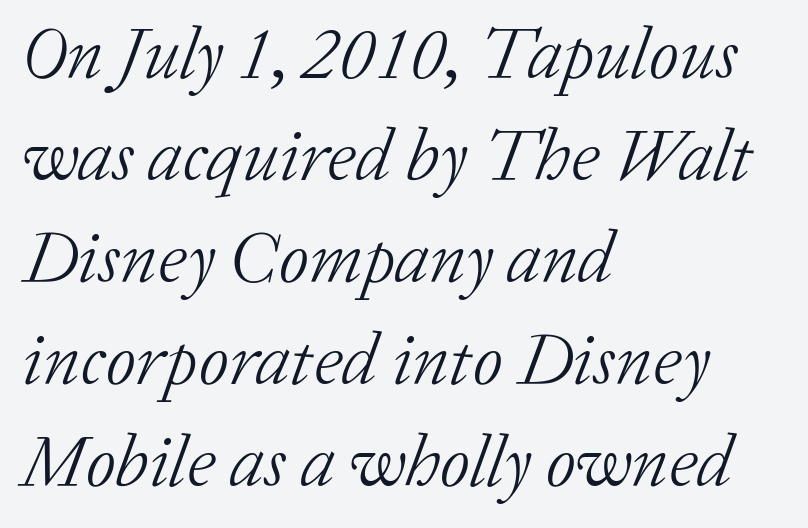
Q: Is the text bold? A: No.
Q: Is the text italic (slanted)? A: Yes, it leans right by about 20 degrees.
Q: Is the typeface a serif or a sans-serif typeface? A: Serif.
Q: Is the text underlined? A: No.
Q: How is the paragraph aligned? A: Left-aligned.
Q: Is the spacing between letters normal or unusually wide? A: Normal.
Q: Is the spacing between lines tight, normal or loose? A: Normal.
Q: Width (condensed, normal, or wide)? A: Normal.
Q: Stroke contrast? A: Low.
Q: x-height? A: Medium.
Q: Monospaced? A: No.
